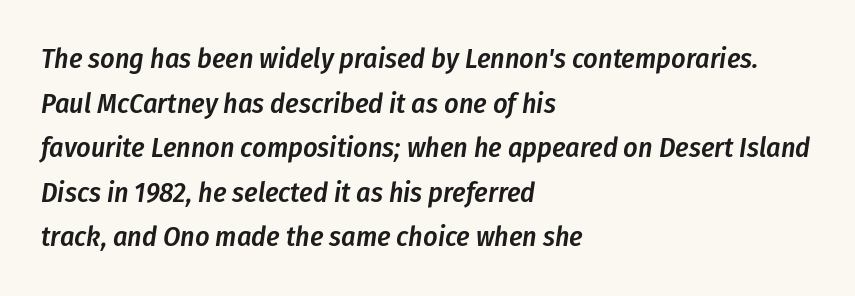
Think of a printed novel: that variable character pitch is what you see here. Compared with typical body copy, the letter spacing here is the same. The designer left line spacing at the default. Moderately thickened strokes mark this as semibold type. Honestly, there is no underline to notice here at all. The axis of the letterforms is tilted away from vertical.
